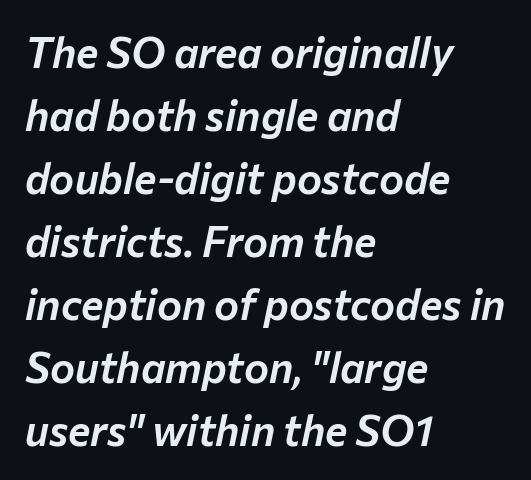
The image shows 42 px text type, italic (leaning right); set left-aligned, normal line spacing (1.5x), normal letter spacing, not underlined; low stroke contrast and a medium x-height.
